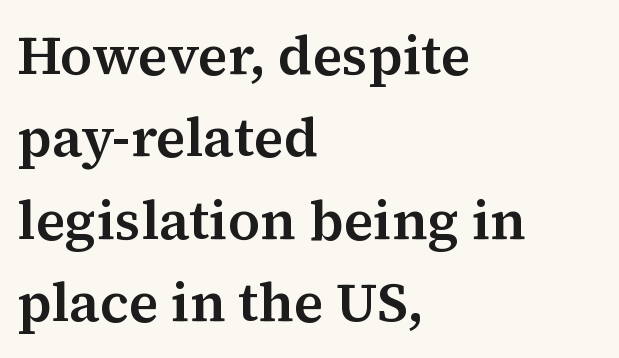
The image shows 55 px serif type, upright; set left-aligned, normal line spacing (1.5x), normal letter spacing, not underlined; medium stroke contrast and a medium x-height.
